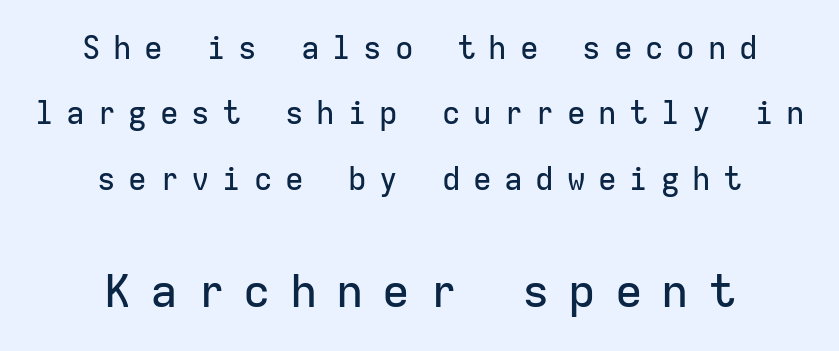
These lines are centered, leaving both edges ragged. Check the space under the baseline: it is left empty. You could only call the tracking loose — the letters float apart. Vertical strokes here are truly vertical.
